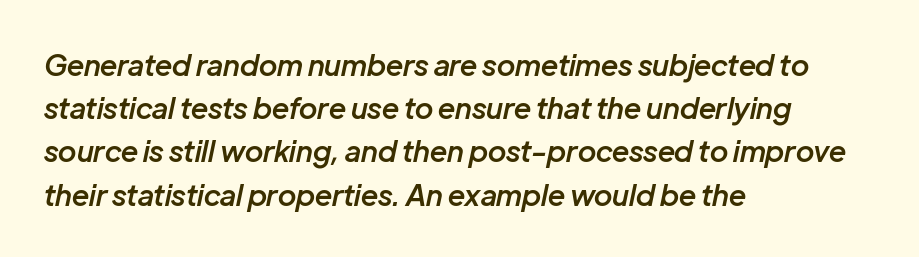
Q: Is the text bold? A: Semi-bold.
Q: Is the text italic (slanted)? A: Yes, it leans right by about 12 degrees.
Q: Is the text underlined? A: No.
Q: How is the paragraph aligned? A: Left-aligned.
Q: Is the spacing between letters normal or unusually wide? A: Normal.
Q: Is the spacing between lines tight, normal or loose? A: Normal.
Q: Width (condensed, normal, or wide)? A: Normal.
Q: Stroke contrast? A: Low.
Q: x-height? A: Medium.
Q: Monospaced? A: No.
